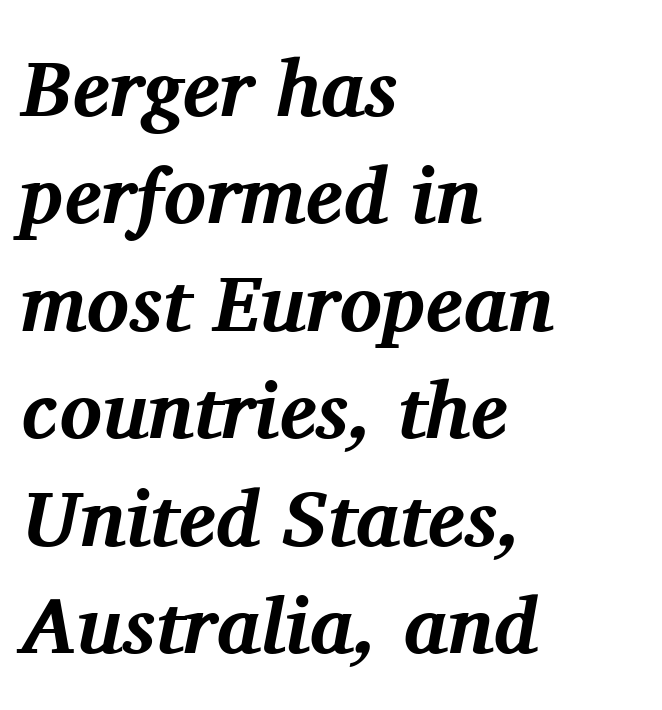
Q: Is the text bold? A: Yes.
Q: Is the text italic (slanted)? A: Yes, it leans right by about 11 degrees.
Q: Is the typeface a serif or a sans-serif typeface? A: Serif.
Q: Is the text underlined? A: No.
Q: How is the paragraph aligned? A: Left-aligned.
Q: Is the spacing between letters normal or unusually wide? A: Normal.
Q: Is the spacing between lines tight, normal or loose? A: Normal.
Q: Width (condensed, normal, or wide)? A: Normal.
Q: Stroke contrast? A: Medium.
Q: x-height? A: Medium.
Q: Monospaced? A: No.
